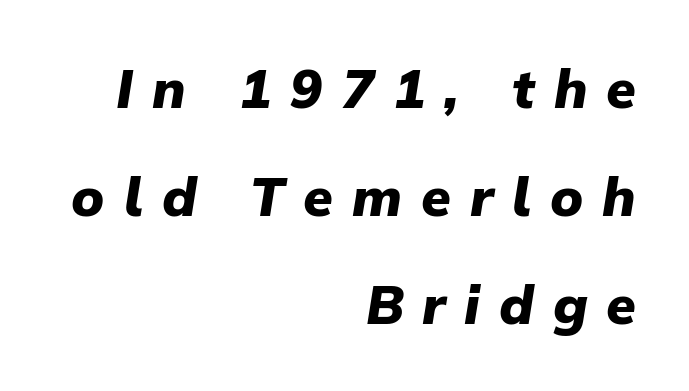
{"italic": "yes", "lean": "right", "slant_degrees": 9, "bold": "yes", "weight": "heavy", "width": "normal", "stroke_contrast": "low", "x_height": "medium", "monospaced": "no", "underline": "no", "align": "right", "line_spacing": "loose", "line_spacing_ratio": 2.0, "letter_spacing": "wide", "letter_spacing_em": 0.35, "glyph_px": 54}
